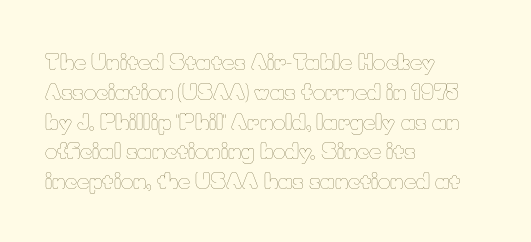
The image shows 21 px text type, upright; set left-aligned, normal line spacing (1.42x), normal letter spacing, not underlined.
